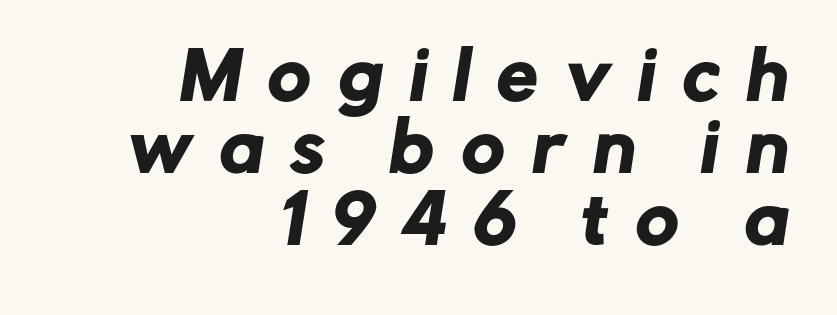
Q: Is the typeface a serif or a sans-serif typeface? A: Sans-serif.
Q: Is the text underlined? A: No.
Q: How is the paragraph aligned? A: Right-aligned.
Q: Is the spacing between letters normal or unusually wide? A: Unusually wide.
Q: Is the spacing between lines tight, normal or loose? A: Tight.
Q: Width (condensed, normal, or wide)? A: Normal.
Q: Stroke contrast? A: Low.
Q: x-height? A: Medium.
Q: Monospaced? A: No.
